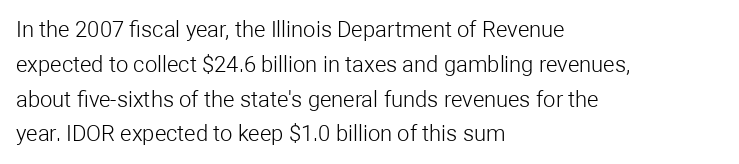
The image shows 22 px text type, upright; set left-aligned, normal line spacing (1.58x), normal letter spacing, not underlined.
